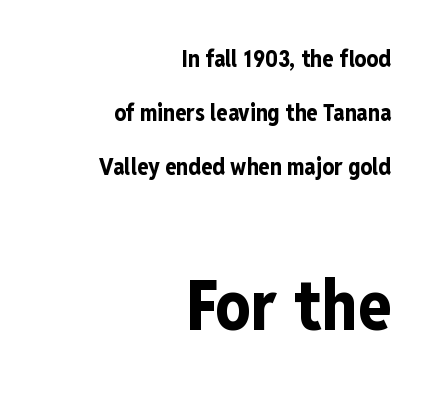
{"serif": "no", "italic": "no", "bold": "yes", "weight": "bold", "width": "condensed", "stroke_contrast": "low", "x_height": "medium", "monospaced": "no", "underline": "no", "align": "right", "line_spacing": "loose", "line_spacing_ratio": 2.34, "letter_spacing": "normal", "letter_spacing_em": 0.0, "larger_block": "second", "size_ratio": 3.0, "glyph_px": 69}
